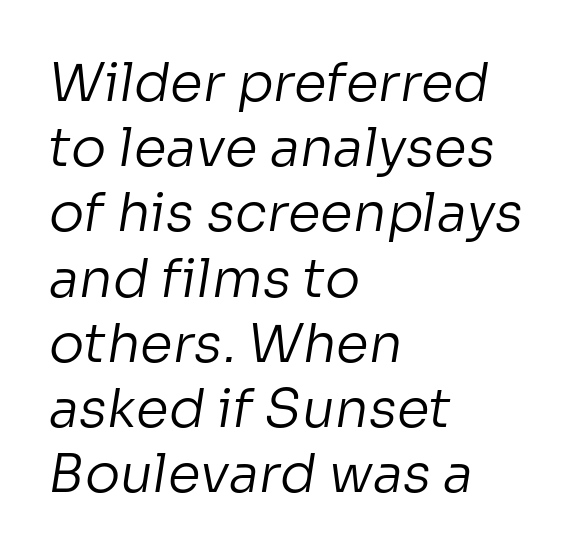
Serif or sans? Sans — the stroke terminals are bare. The rendering uses natural spacing where letterforms have individual widths. The letterforms sit shoulder to shoulder at normal distance. The weight would be labelled regular, book, light, or lighter still.
